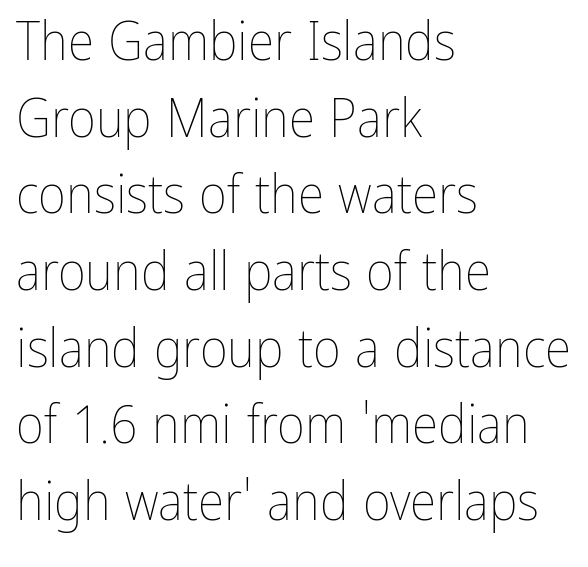
{"italic": "no", "bold": "no", "weight": "thin", "width": "condensed", "stroke_contrast": "low", "x_height": "medium", "monospaced": "no", "underline": "no", "align": "left", "line_spacing": "normal", "line_spacing_ratio": 1.42, "letter_spacing": "normal", "letter_spacing_em": 0.0, "glyph_px": 54}
